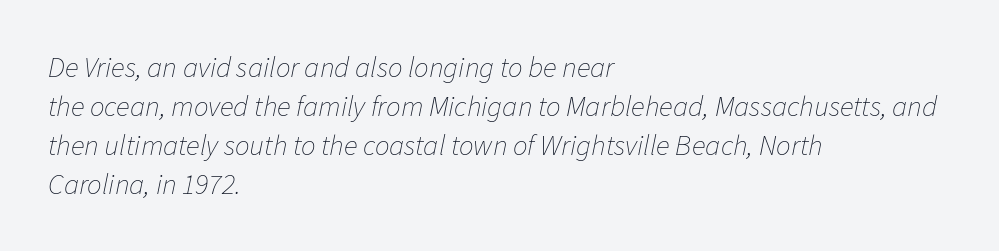
A clean baseline with only descenders dipping below it. Character widths vary here, with narrow letters taking less room than wide ones. Designer's note — italics engaged. The line texture is even and compact thanks to regular tracking. The ragged edge is on the right, which tells us the setting is flush left.
